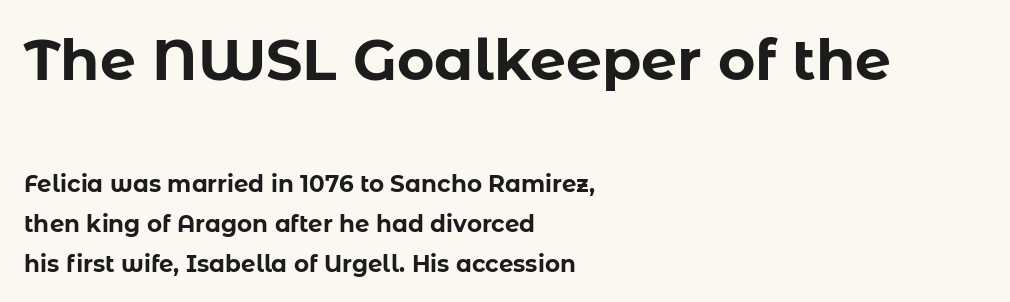
Q: Is the text bold? A: Yes.
Q: Is the text italic (slanted)? A: No, it is upright.
Q: Is the typeface a serif or a sans-serif typeface? A: Sans-serif.
Q: Is the text underlined? A: No.
Q: How is the paragraph aligned? A: Left-aligned.
Q: Is the spacing between letters normal or unusually wide? A: Normal.
Q: Which block of text is set in a larger size, the first (top) or the second (bottom)? A: The first (top) one.
Q: Width (condensed, normal, or wide)? A: Normal.
Q: Stroke contrast? A: Low.
Q: x-height? A: Medium.
Q: Monospaced? A: No.
